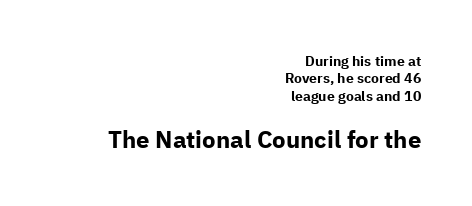
As a designer I'd log this as weight 700, bold. The space between consecutive lines is moderate. The type sits square on the baseline with zero lean. The tracking reads as untouched default to a designer's eye. Every row of glyphs terminates at an identical x-position on the right. Here the second block reads like a headline and the first like body copy.
